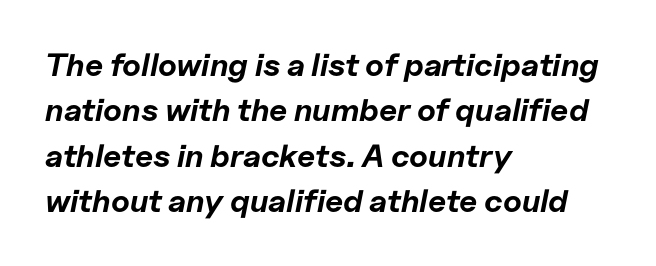
{"italic": "yes", "lean": "right", "slant_degrees": 11, "bold": "yes", "weight": "bold", "width": "normal", "stroke_contrast": "low", "x_height": "medium", "monospaced": "no", "underline": "no", "align": "left", "line_spacing": "normal", "line_spacing_ratio": 1.42, "letter_spacing": "normal", "letter_spacing_em": 0.0, "glyph_px": 32}
